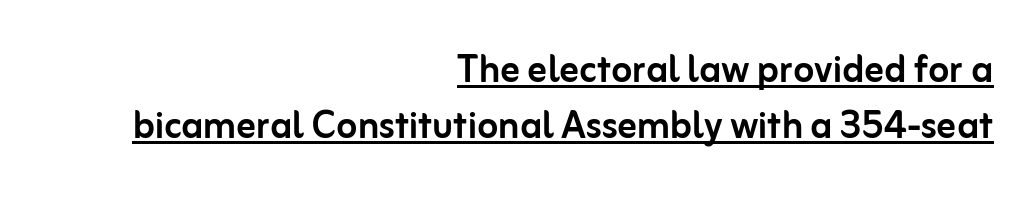
The type sits square on the baseline with zero lean. The gaps between neighbouring characters are ordinary and unremarkable. Every row of glyphs terminates at an identical x-position on the right. This sample has the flowing, uneven cadence of proportional lettering. The font family rendered here belongs to the sans-serif group. Notice how a bar underscores the lettering throughout.
